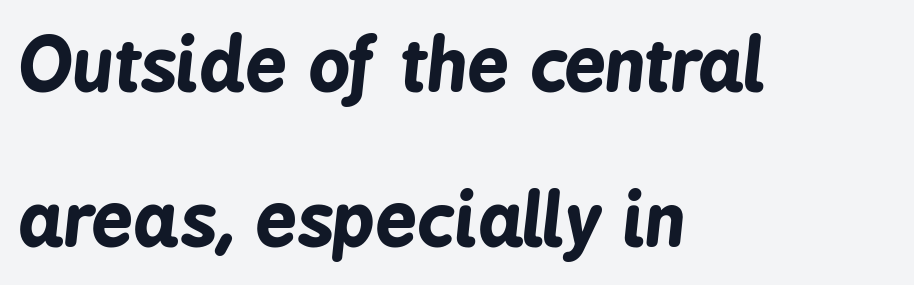
Quick note: italic. Typesetter's note: full bold, strokes at maximum text heaviness. Only glyphs here, with clear space below each row. The letters advance in unequal steps, a hallmark of proportional type. The face used here is rendered with its standard letterfit. The paragraph has a hard left edge and a soft right edge.
